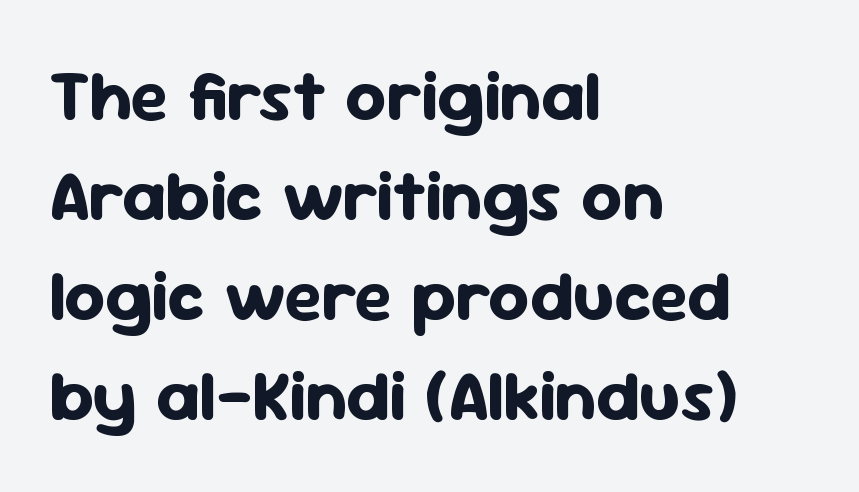
{"serif": "no", "italic": "no", "bold": "yes", "weight": "bold", "width": "normal", "stroke_contrast": "low", "x_height": "medium", "monospaced": "no", "underline": "no", "align": "left", "line_spacing": "normal", "line_spacing_ratio": 1.41, "letter_spacing": "normal", "letter_spacing_em": 0.0, "glyph_px": 71}
